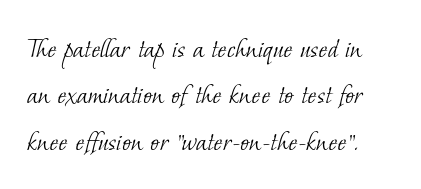
The weight tops out at a normal text grade. The zone under the glyphs is completely vacant. Letterform terminals end in serifs throughout the passage. Is this a fixed-width face? No — the glyphs have proportional, varying widths. The rendering keeps characters at their native spacing.
